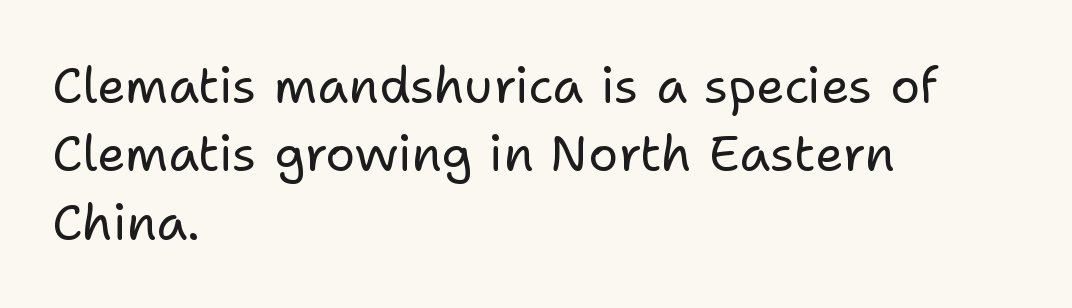
On a weight scale, this lands at 450 or below. Does the type have serifs? No, each stem ends abruptly. This sample is left-justified, so line endings fall wherever the words run out. The designer left line spacing at the default. Looks like regular typesetting: each glyph gets only the width it needs. Descender tails drop into unmarked territory.
